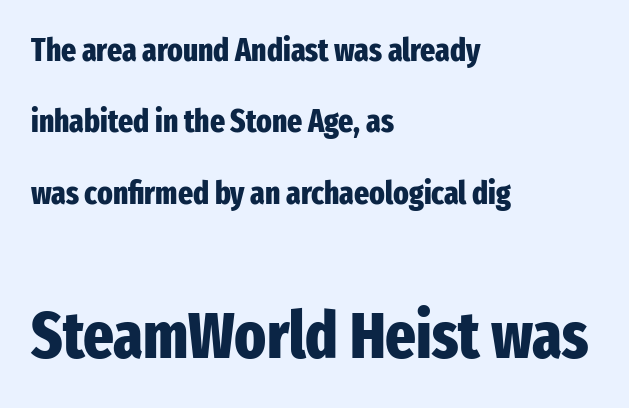
The image shows 65 px heavy, condensed sans-serif type, upright; set left-aligned, loose line spacing (2.23x), normal letter spacing, not underlined; the second (bottom) block is 2.03x larger; low stroke contrast and a medium x-height.
